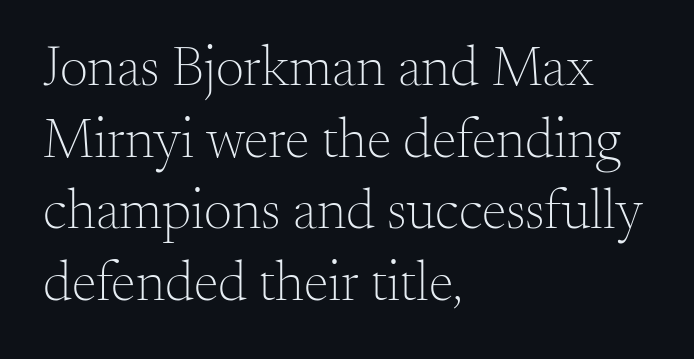
{"serif": "yes", "italic": "no", "bold": "no", "weight": "light", "width": "normal", "stroke_contrast": "medium", "x_height": "small", "monospaced": "no", "underline": "no", "align": "left", "line_spacing": "normal", "line_spacing_ratio": 1.28, "letter_spacing": "normal", "letter_spacing_em": 0.0, "glyph_px": 56}
